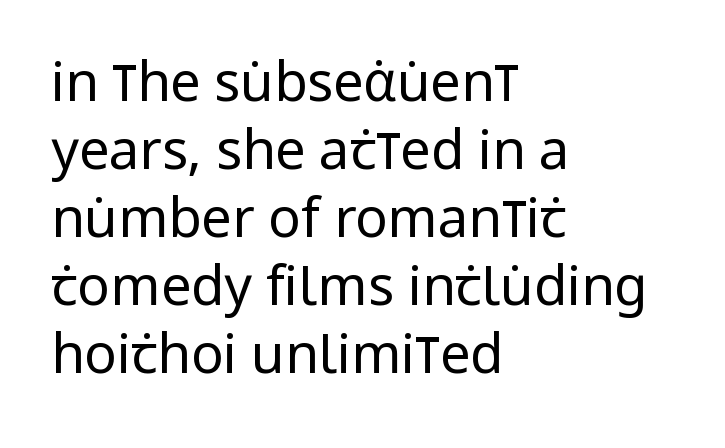
{"serif": "no", "italic": "no", "bold": "no", "weight": "regular", "width": "condensed", "stroke_contrast": "low", "x_height": "large", "monospaced": "no", "underline": "no", "align": "left", "line_spacing": "normal", "line_spacing_ratio": 1.26, "letter_spacing": "normal", "letter_spacing_em": 0.0, "glyph_px": 54}
